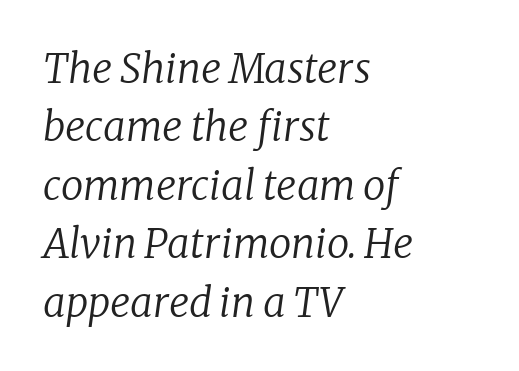
The image shows 40 px regular-weight serif type, italic (leaning right); set left-aligned, normal line spacing (1.46x), normal letter spacing, not underlined; low stroke contrast and a medium x-height.
